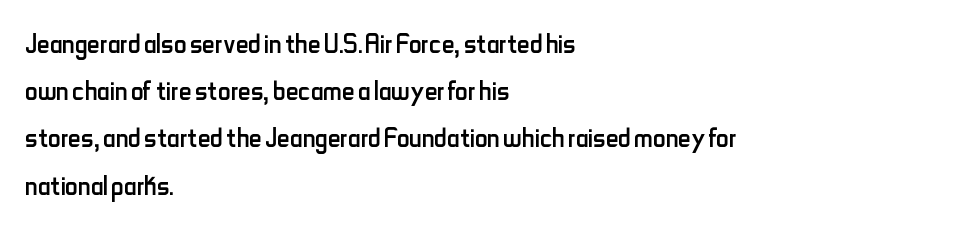
{"serif": "no", "italic": "no", "bold": "no", "weight": "regular", "width": "condensed", "stroke_contrast": "low", "x_height": "small", "monospaced": "no", "underline": "no", "align": "left", "line_spacing": "normal", "line_spacing_ratio": 1.35, "letter_spacing": "normal", "letter_spacing_em": 0.0, "glyph_px": 35}
